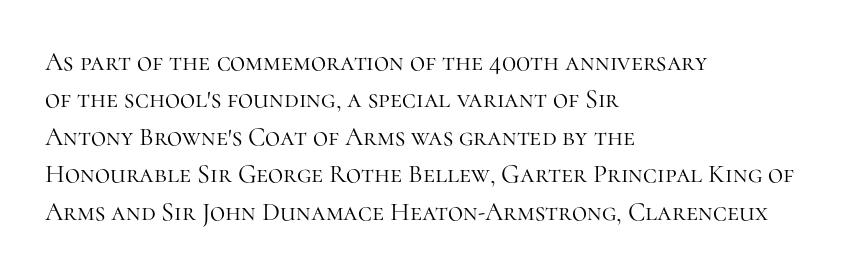
{"italic": "no", "bold": "no", "underline": "no", "align": "left", "line_spacing": "normal", "line_spacing_ratio": 1.44, "letter_spacing": "normal", "letter_spacing_em": 0.0, "glyph_px": 26}
